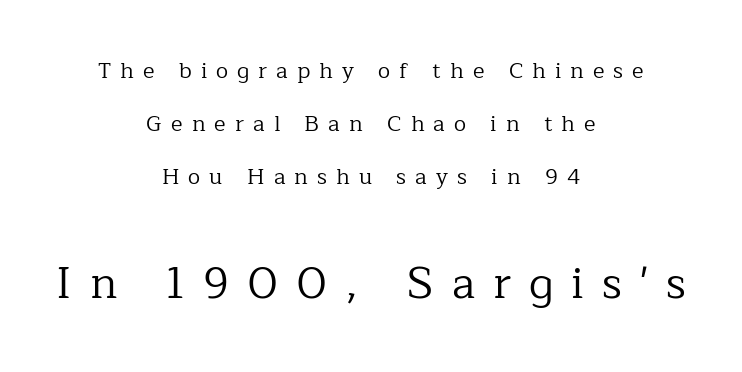
Q: Is the text bold? A: No.
Q: Is the text italic (slanted)? A: No, it is upright.
Q: Is the typeface a serif or a sans-serif typeface? A: Serif.
Q: Is the text underlined? A: No.
Q: How is the paragraph aligned? A: Centered.
Q: Is the spacing between letters normal or unusually wide? A: Unusually wide.
Q: Is the spacing between lines tight, normal or loose? A: Loose.
Q: Which block of text is set in a larger size, the first (top) or the second (bottom)? A: The second (bottom) one.
Q: Width (condensed, normal, or wide)? A: Normal.
Q: Stroke contrast? A: Low.
Q: x-height? A: Medium.
Q: Monospaced? A: No.
